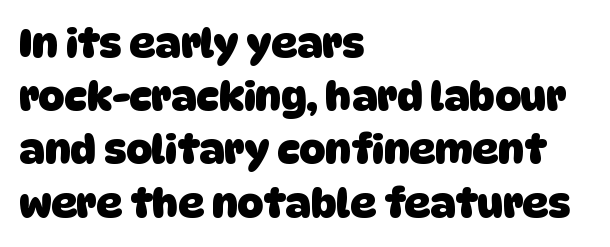
Baseline-to-baseline distance is the conventional proportion of letter height. Proportional: the letters do not fall into vertical columns. Anything drawn beneath the words? Only blank space. Left-aligned paragraph, ragged on the right. The passage shown has conventional tracking throughout.
